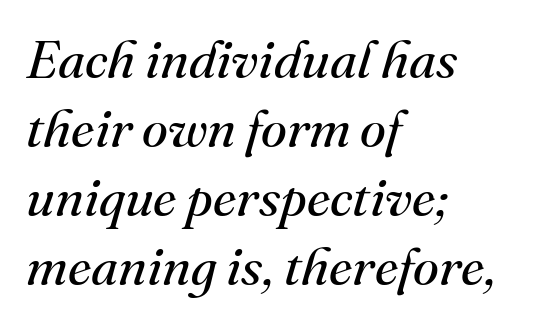
Line spacing here is normal. These lines are rendered in a variable-pitch font. How are the letters spaced? Ordinarily, with no added tracking. If you drew a line through each stem, it would be angled. Note: serifs present on the glyphs.
